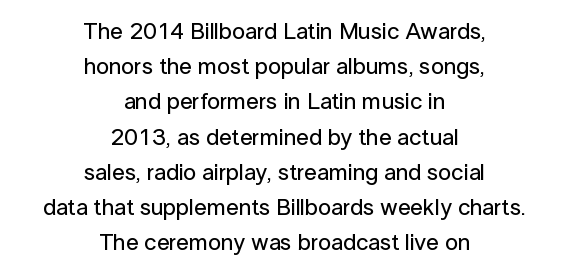
{"italic": "no", "underline": "no", "align": "center", "line_spacing": "normal", "line_spacing_ratio": 1.53, "letter_spacing": "normal", "letter_spacing_em": 0.0, "glyph_px": 23}
